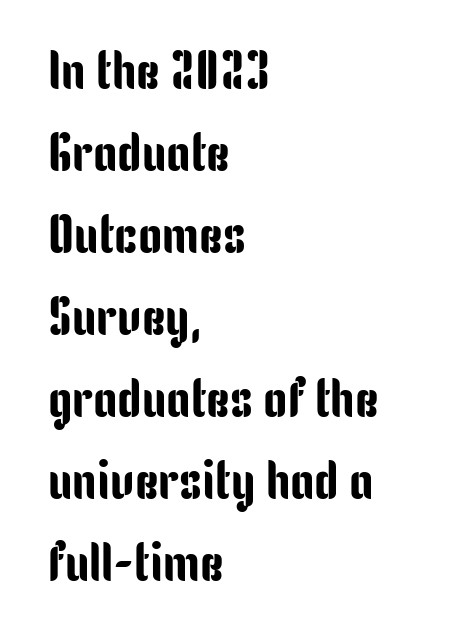
Q: Is the text italic (slanted)? A: No, it is upright.
Q: Is the typeface a serif or a sans-serif typeface? A: Sans-serif.
Q: Is the text underlined? A: No.
Q: How is the paragraph aligned? A: Left-aligned.
Q: Is the spacing between letters normal or unusually wide? A: Normal.
Q: Is the spacing between lines tight, normal or loose? A: Normal.
Q: Width (condensed, normal, or wide)? A: Condensed.
Q: Stroke contrast? A: Low.
Q: x-height? A: Medium.
Q: Monospaced? A: No.
